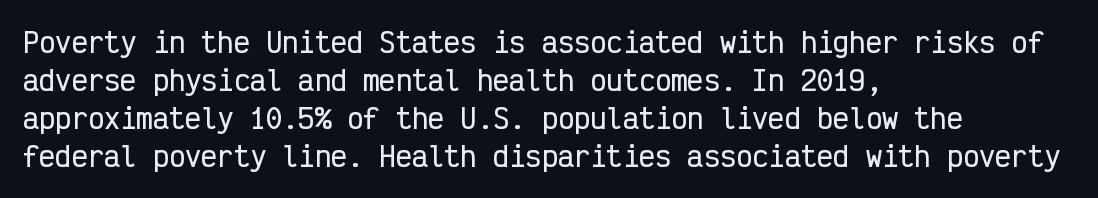
The image shows 27 px text type, upright; set left-aligned, normal line spacing (1.41x), normal letter spacing, not underlined.
